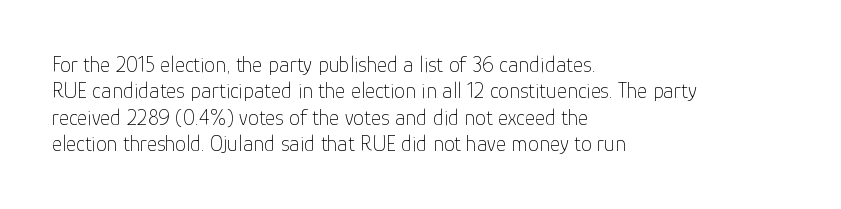
Q: Is the text bold? A: No.
Q: Is the text italic (slanted)? A: No, it is upright.
Q: Is the text underlined? A: No.
Q: How is the paragraph aligned? A: Left-aligned.
Q: Is the spacing between letters normal or unusually wide? A: Normal.
